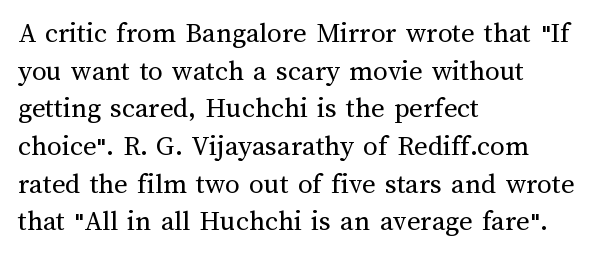
Q: Is the text bold? A: No.
Q: Is the text italic (slanted)? A: No, it is upright.
Q: Is the text underlined? A: No.
Q: How is the paragraph aligned? A: Left-aligned.
Q: Is the spacing between letters normal or unusually wide? A: Normal.
Q: Is the spacing between lines tight, normal or loose? A: Normal.
Q: Width (condensed, normal, or wide)? A: Normal.
Q: Stroke contrast? A: Medium.
Q: x-height? A: Medium.
Q: Monospaced? A: No.
